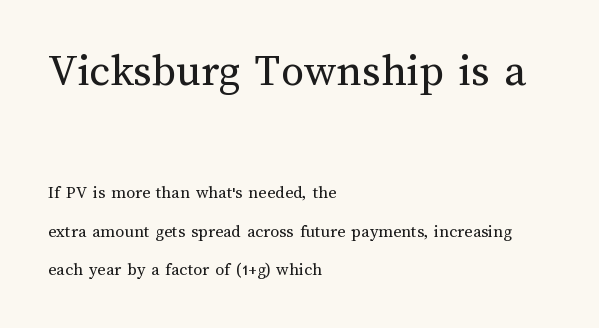
The image shows 46 px regular-weight type, upright; set left-aligned, loose line spacing (2.14x), normal letter spacing, not underlined; the first (top) block is 2.56x larger; medium stroke contrast and a medium x-height.
